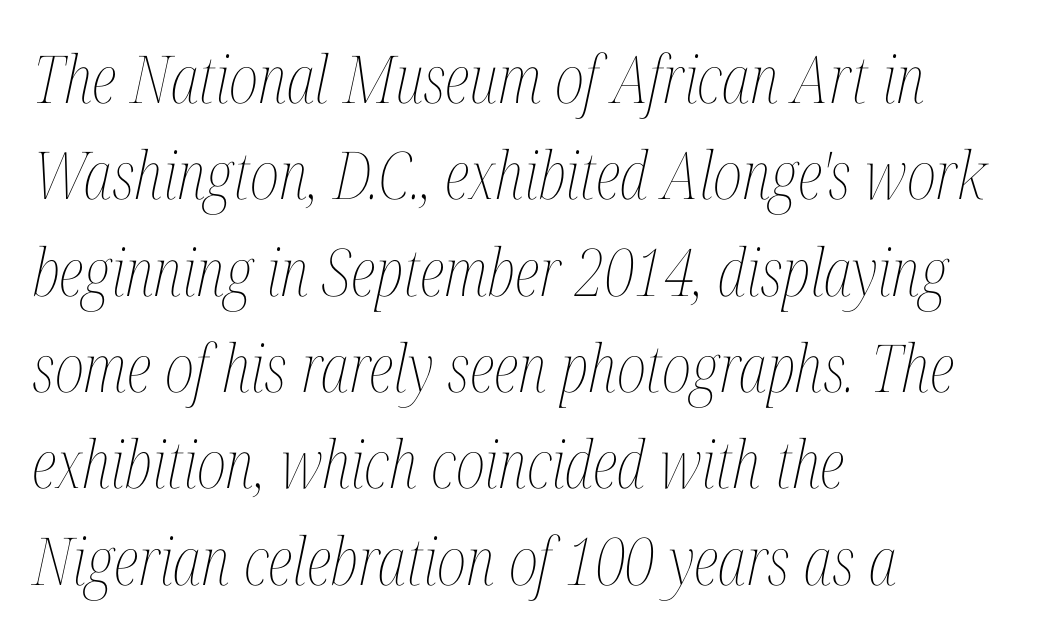
Counters stay open thanks to moderate or lighter strokes. The font's italic variant was chosen for this text. Does the leading feel generous? No, just average. The compositor pushed each line to the left boundary. Look at the tracking — it's just the regular setting, nothing added. The specimen omits any rule beneath the text block's lines.
